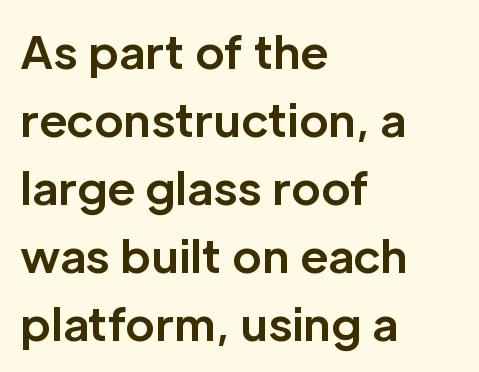
The image shows 45 px bold sans-serif type, upright; set left-aligned, normal line spacing (1.51x), normal letter spacing, not underlined; low stroke contrast and a medium x-height.
